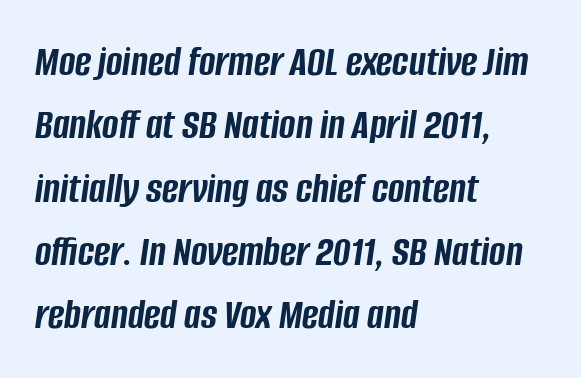
Q: Is the text bold? A: Yes.
Q: Is the text italic (slanted)? A: Yes, it leans right by about 8 degrees.
Q: Is the text underlined? A: No.
Q: How is the paragraph aligned? A: Left-aligned.
Q: Is the spacing between letters normal or unusually wide? A: Normal.
Q: Is the spacing between lines tight, normal or loose? A: Normal.
Q: Width (condensed, normal, or wide)? A: Condensed.
Q: Stroke contrast? A: Low.
Q: x-height? A: Large.
Q: Monospaced? A: No.
